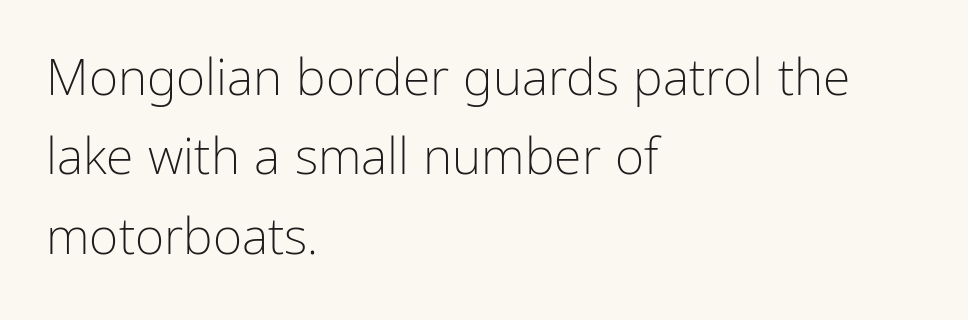
The image shows 50 px light, condensed sans-serif type, upright; set left-aligned, normal line spacing (1.59x), normal letter spacing, not underlined; low stroke contrast and a medium x-height.
